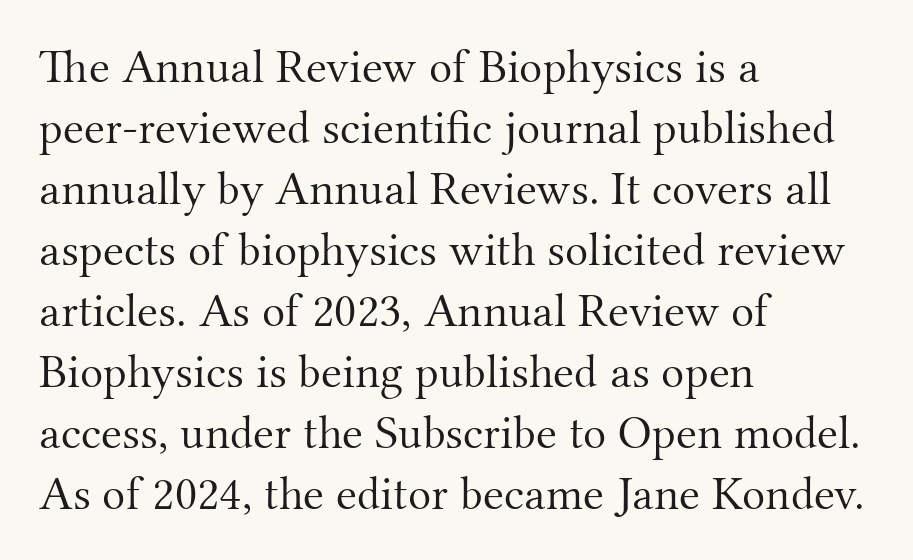
The image shows 48 px light serif type, upright; set left-aligned, normal line spacing (1.27x), normal letter spacing, not underlined; medium stroke contrast and a small x-height.
